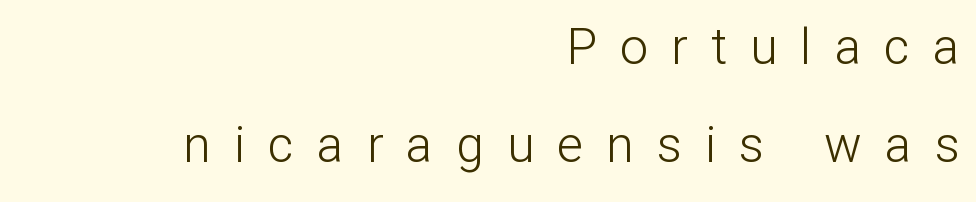
The letters carry no serifs — their stems end cleanly without finishing strokes. Quick note: underline off. The rendering inserts visible extra space after every character. Honestly, the rows look like they've been pulled way apart. The letterforms sit at book weight or below. Every character sits straight up, as roman type does.
